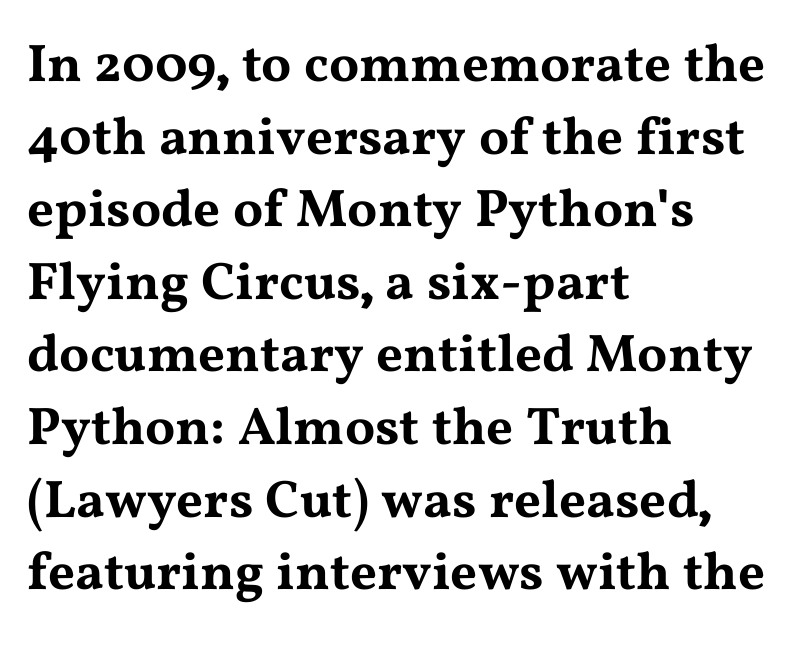
The face used here is rendered with its standard letterfit. These lines were composed using upright roman letters. In terms of letterform style, serifs are clearly present. Proportional: the letters do not fall into vertical columns. Regular leading.
